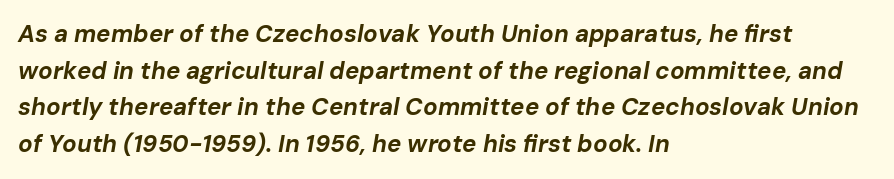
The image shows 24 px bold type, italic (leaning right); set left-aligned, normal line spacing (1.53x), normal letter spacing, not underlined.
